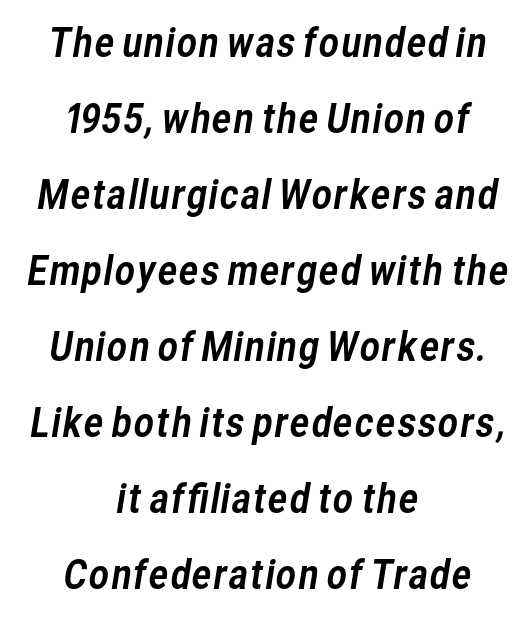
The image shows 39 px sans-serif type; set centered, loose line spacing (1.95x), normal letter spacing, not underlined; low stroke contrast and a medium x-height.
